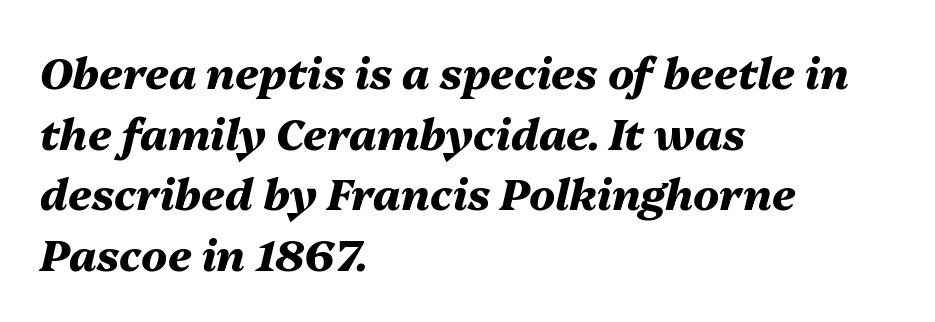
{"italic": "yes", "lean": "right", "slant_degrees": 13, "bold": "yes", "weight": "heavy", "width": "normal", "stroke_contrast": "medium", "x_height": "medium", "monospaced": "no", "underline": "no", "align": "left", "line_spacing": "normal", "line_spacing_ratio": 1.41, "letter_spacing": "normal", "letter_spacing_em": 0.0, "glyph_px": 43}
